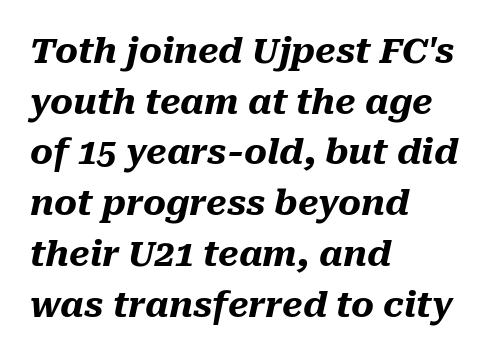
The image shows 35 px heavy type, italic (leaning right); set left-aligned, normal line spacing (1.45x), normal letter spacing, not underlined; medium stroke contrast and a medium x-height.
